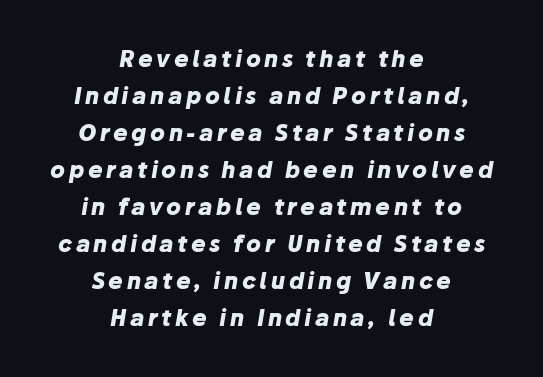
Quick note: italic. In CSS terms this would be text-align: center. The area under the type is left untouched. Bold? Absolutely — the strokes are thick and heavy. Does the leading feel generous? No, just average.
